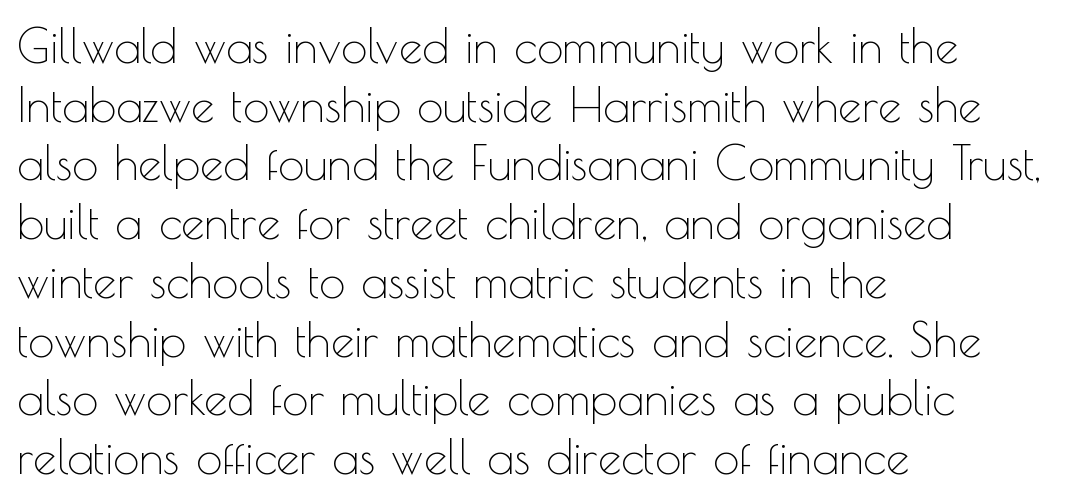
The passage shown is not underscored anywhere. Characters follow at the spacing the type designer built in. The line-height multiplier appears to be the usual default. Is the block centered? No — it sits flush against the left margin. Do the letters lean? They stand straight.
